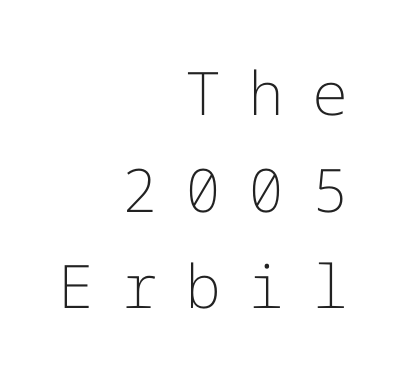
Q: Is the text bold? A: No.
Q: Is the text italic (slanted)? A: No, it is upright.
Q: Is the typeface a serif or a sans-serif typeface? A: Sans-serif.
Q: Is the text underlined? A: No.
Q: How is the paragraph aligned? A: Right-aligned.
Q: Is the spacing between letters normal or unusually wide? A: Unusually wide.
Q: Is the spacing between lines tight, normal or loose? A: Normal.
Q: Width (condensed, normal, or wide)? A: Normal.
Q: Stroke contrast? A: Low.
Q: x-height? A: Medium.
